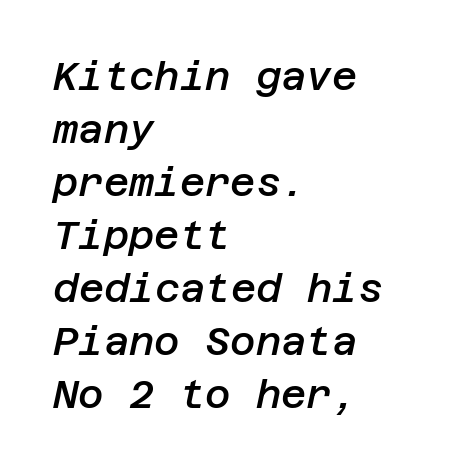
A somewhat darkened texture: the type is semibold rather than bold. In CSS terms this would be text-align: left. The rows are spaced the way most documents space them. Posture: slanted. Each row of text sits above clean, open space.
